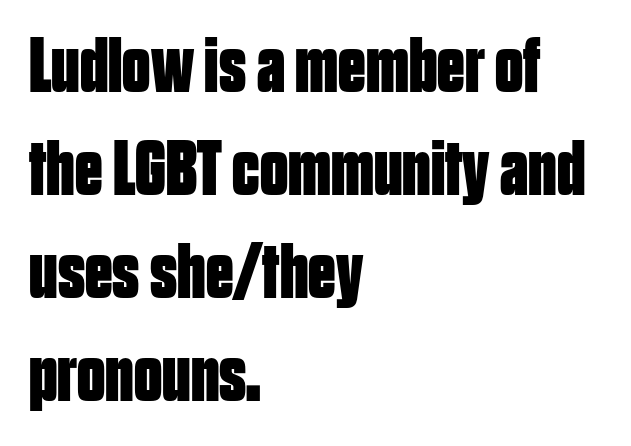
Q: Is the text bold? A: Yes.
Q: Is the text italic (slanted)? A: No, it is upright.
Q: Is the typeface a serif or a sans-serif typeface? A: Sans-serif.
Q: Is the text underlined? A: No.
Q: How is the paragraph aligned? A: Left-aligned.
Q: Is the spacing between letters normal or unusually wide? A: Normal.
Q: Is the spacing between lines tight, normal or loose? A: Normal.
Q: Width (condensed, normal, or wide)? A: Condensed.
Q: Stroke contrast? A: Low.
Q: x-height? A: Large.
Q: Monospaced? A: No.
